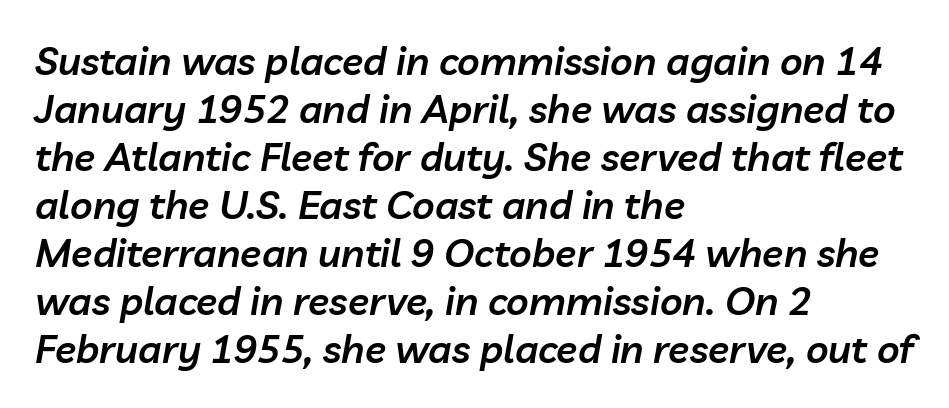
{"italic": "yes", "lean": "right", "slant_degrees": 10, "bold": "semi", "weight": "semibold", "width": "normal", "stroke_contrast": "low", "x_height": "medium", "monospaced": "no", "underline": "no", "align": "left", "line_spacing_ratio": 1.23, "letter_spacing": "normal", "letter_spacing_em": 0.0, "glyph_px": 39}
